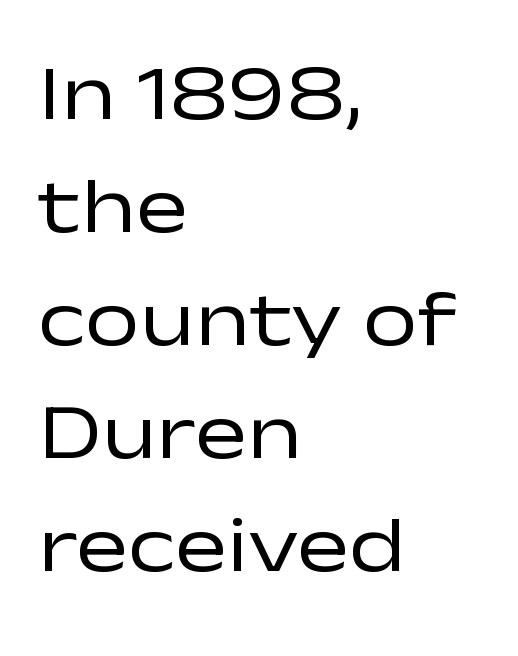
The typesetting does not lean heavy: it is not bold. Short and long lines alike share a common starting point at left. I'd call this a sans setting — the letters go barefoot. A bare baseline throughout the passage. You can tell it's not italic because the verticals are truly vertical. Between one letter and the next there's only the usual sliver of space.
